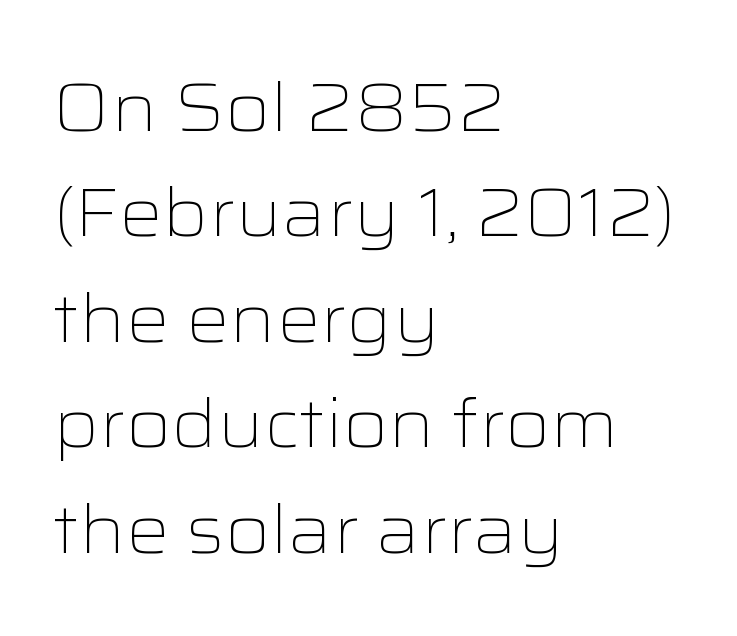
Q: Is the text bold? A: No.
Q: Is the text italic (slanted)? A: No, it is upright.
Q: Is the typeface a serif or a sans-serif typeface? A: Sans-serif.
Q: Is the text underlined? A: No.
Q: How is the paragraph aligned? A: Left-aligned.
Q: Is the spacing between letters normal or unusually wide? A: Normal.
Q: Is the spacing between lines tight, normal or loose? A: Normal.
Q: Width (condensed, normal, or wide)? A: Wide.
Q: Stroke contrast? A: Low.
Q: x-height? A: Medium.
Q: Monospaced? A: No.
